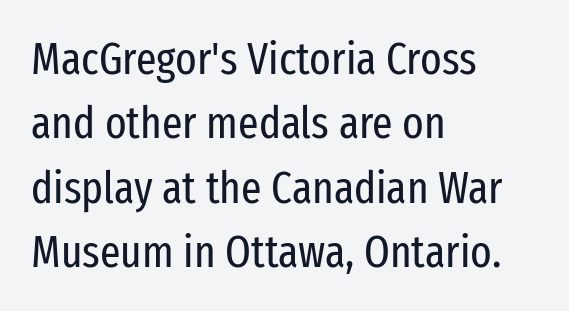
Q: Is the text bold? A: No.
Q: Is the text italic (slanted)? A: No, it is upright.
Q: Is the typeface a serif or a sans-serif typeface? A: Sans-serif.
Q: Is the text underlined? A: No.
Q: How is the paragraph aligned? A: Left-aligned.
Q: Is the spacing between letters normal or unusually wide? A: Normal.
Q: Is the spacing between lines tight, normal or loose? A: Normal.
Q: Width (condensed, normal, or wide)? A: Condensed.
Q: Stroke contrast? A: Low.
Q: x-height? A: Medium.
Q: Monospaced? A: No.
